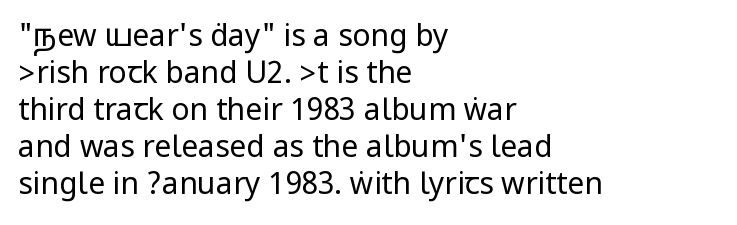
Q: Is the text bold? A: No.
Q: Is the text italic (slanted)? A: No, it is upright.
Q: Is the typeface a serif or a sans-serif typeface? A: Sans-serif.
Q: Is the text underlined? A: No.
Q: How is the paragraph aligned? A: Left-aligned.
Q: Is the spacing between letters normal or unusually wide? A: Normal.
Q: Width (condensed, normal, or wide)? A: Condensed.
Q: Stroke contrast? A: Low.
